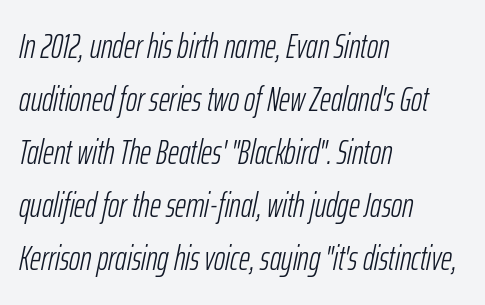
The image shows 34 px light, condensed type, italic (leaning right); set left-aligned, normal line spacing (1.56x), normal letter spacing, not underlined; low stroke contrast and a medium x-height.
